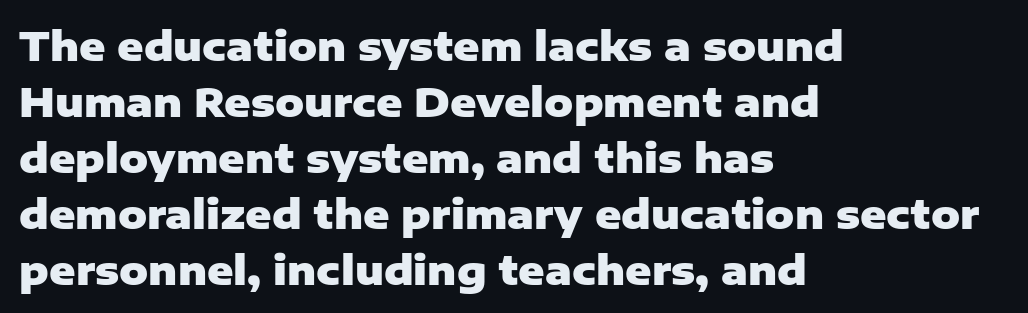
{"serif": "no", "italic": "no", "bold": "yes", "weight": "heavy", "width": "normal", "stroke_contrast": "low", "x_height": "medium", "monospaced": "no", "underline": "no", "align": "left", "line_spacing": "normal", "line_spacing_ratio": 1.4, "letter_spacing": "normal", "letter_spacing_em": 0.0, "glyph_px": 40}
